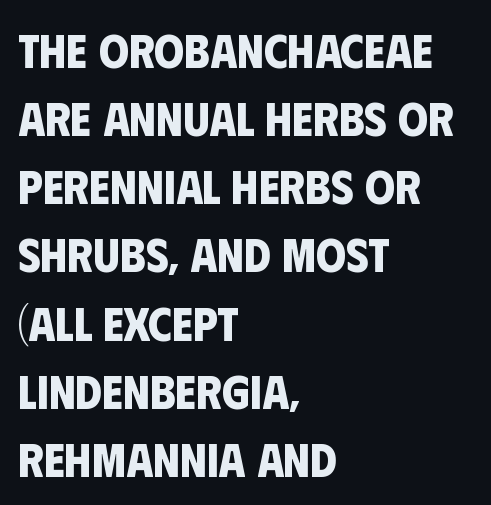
The image shows 48 px bold, condensed sans-serif type; set left-aligned, normal line spacing (1.42x), normal letter spacing, not underlined; low stroke contrast and a large x-height.
